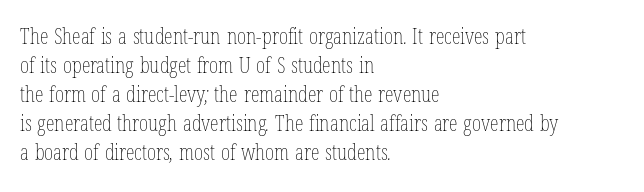
{"bold": "no", "underline": "no", "align": "left", "line_spacing": "normal", "line_spacing_ratio": 1.32, "letter_spacing": "normal", "letter_spacing_em": 0.0, "glyph_px": 22}
